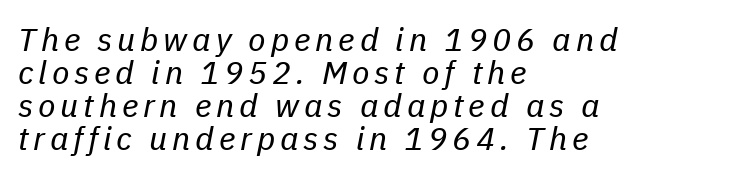
The image shows 32 px regular-weight type, italic (leaning right); set left-aligned, tight line spacing (1.03x), not underlined; low stroke contrast and a medium x-height.
